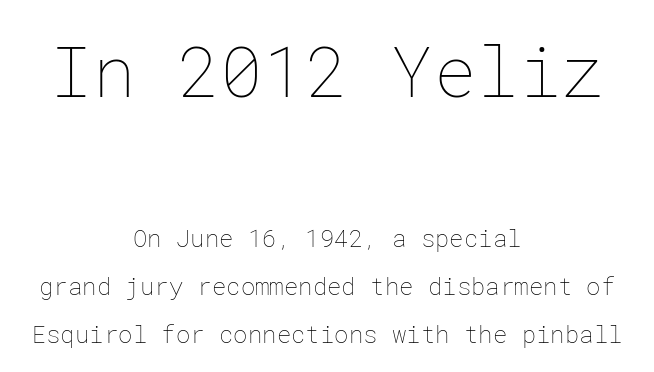
Q: Is the text bold? A: No.
Q: Is the text italic (slanted)? A: No, it is upright.
Q: Is the text underlined? A: No.
Q: How is the paragraph aligned? A: Centered.
Q: Is the spacing between letters normal or unusually wide? A: Normal.
Q: Is the spacing between lines tight, normal or loose? A: Loose.
Q: Which block of text is set in a larger size, the first (top) or the second (bottom)? A: The first (top) one.
Q: Width (condensed, normal, or wide)? A: Normal.
Q: Stroke contrast? A: Low.
Q: x-height? A: Medium.
